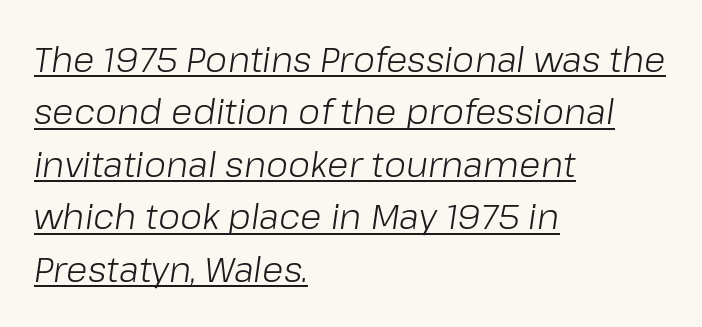
A typesetter would call this zero additional tracking. The setting favours the left margin, as ordinary paragraphs usually do. Glance below the letters and you will spot a drawn line. Weight: regular or lighter. Horizontal bands of white between lines are of average thickness.
